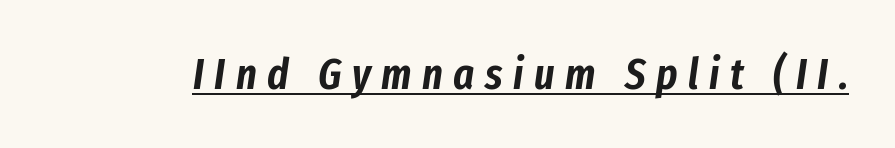
The image shows 44 px condensed type, italic (leaning right); set unusually wide letter spacing (+0.24 em), underlined; low stroke contrast and a medium x-height.
